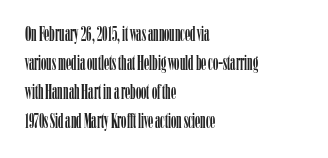
Does the leading feel generous? No, just average. Nobody touched the tracking dial on this one. This is the regular roman posture of the typeface. Visually the block forms a straight wall on the left and a jagged coastline on the right.
